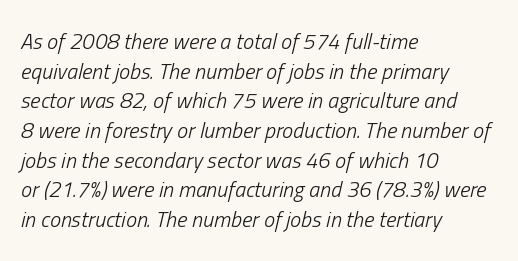
Quick note: underline off. The space between consecutive lines is moderate. The ragged edge is on the right, which tells us the setting is flush left. Nobody touched the tracking dial on this one.
